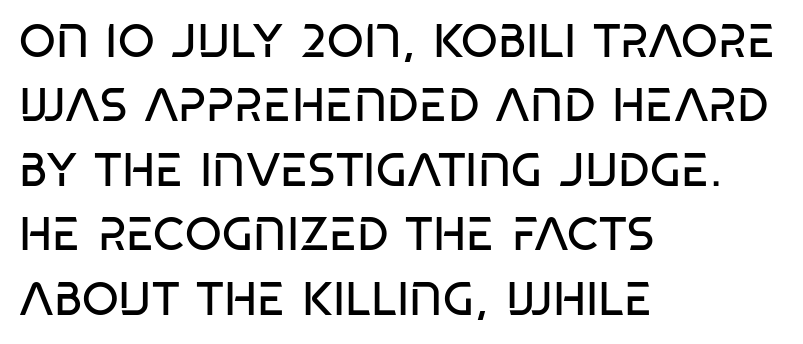
{"serif": "no", "italic": "no", "bold": "no", "weight": "regular", "width": "condensed", "stroke_contrast": "low", "x_height": "large", "monospaced": "no", "underline": "no", "align": "left", "line_spacing": "normal", "line_spacing_ratio": 1.37, "letter_spacing": "normal", "letter_spacing_em": 0.0, "glyph_px": 47}
